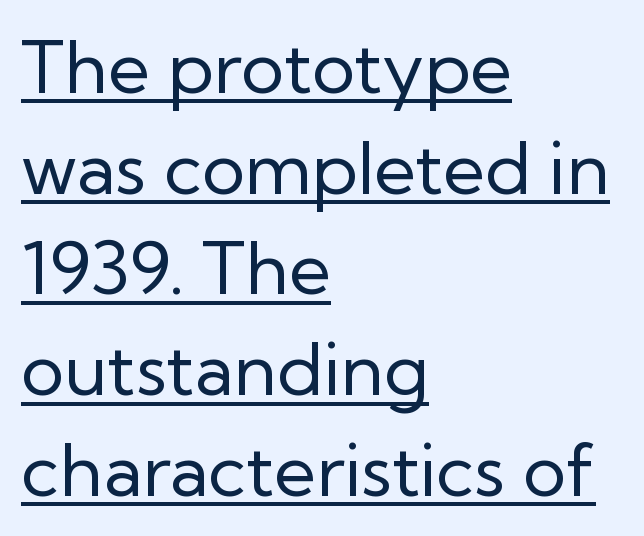
{"serif": "no", "italic": "no", "bold": "no", "weight": "regular", "width": "normal", "stroke_contrast": "low", "x_height": "medium", "monospaced": "no", "underline": "yes", "align": "left", "line_spacing": "normal", "line_spacing_ratio": 1.38, "letter_spacing": "normal", "letter_spacing_em": 0.0, "glyph_px": 73}
